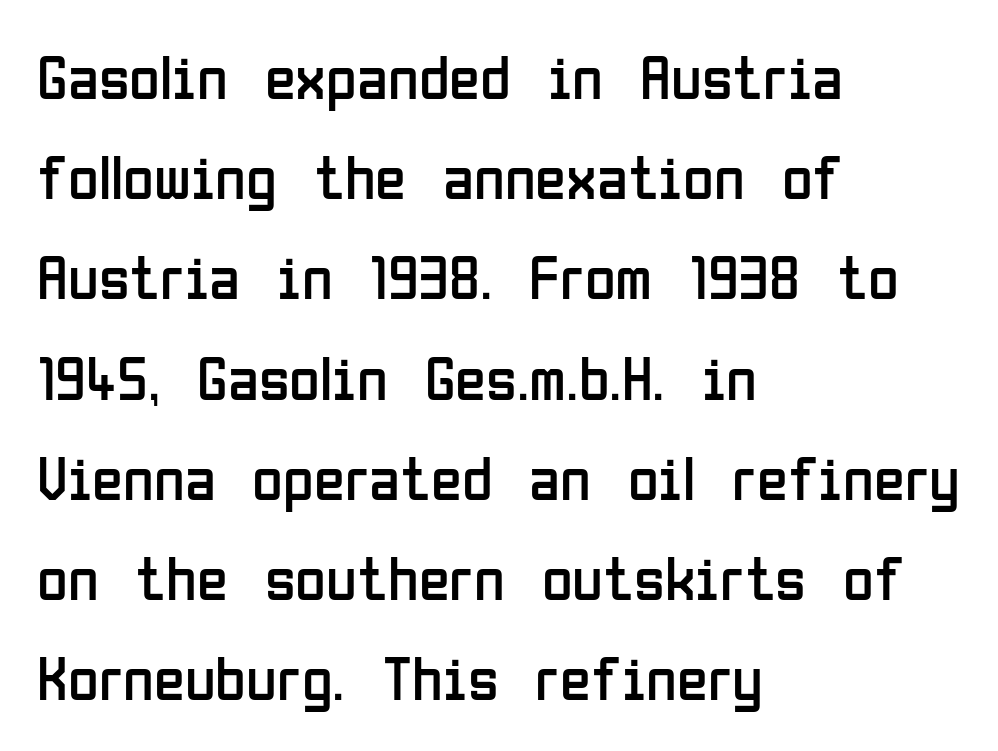
{"serif": "no", "italic": "no", "bold": "no", "weight": "regular", "width": "condensed", "stroke_contrast": "low", "x_height": "medium", "monospaced": "no", "underline": "no", "align": "left", "line_spacing": "normal", "line_spacing_ratio": 1.59, "letter_spacing": "normal", "letter_spacing_em": 0.0, "glyph_px": 63}
